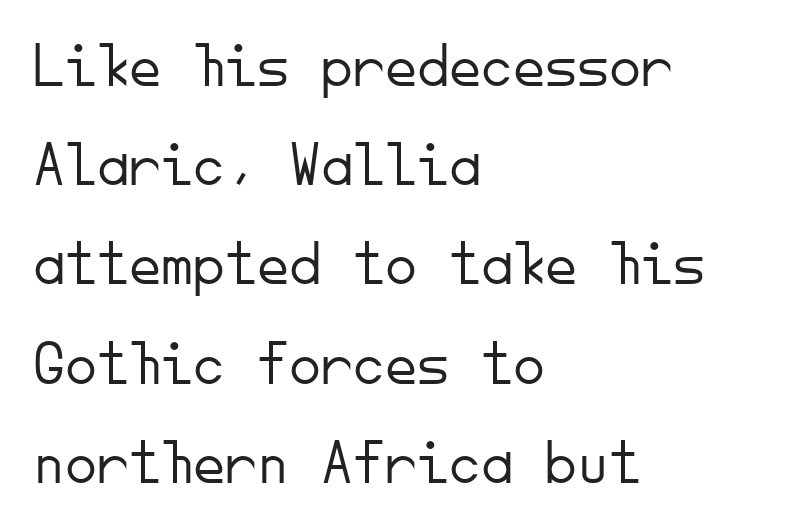
Q: Is the text bold? A: No.
Q: Is the text italic (slanted)? A: No, it is upright.
Q: Is the typeface a serif or a sans-serif typeface? A: Sans-serif.
Q: Is the text underlined? A: No.
Q: How is the paragraph aligned? A: Left-aligned.
Q: Is the spacing between letters normal or unusually wide? A: Normal.
Q: Is the spacing between lines tight, normal or loose? A: Normal.
Q: Width (condensed, normal, or wide)? A: Normal.
Q: Stroke contrast? A: Low.
Q: x-height? A: Small.
Q: Monospaced? A: Yes.
